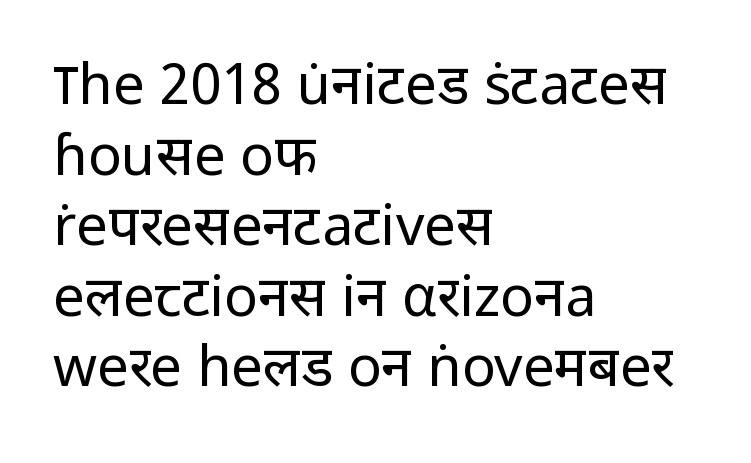
Q: Is the text bold? A: No.
Q: Is the text italic (slanted)? A: No, it is upright.
Q: Is the typeface a serif or a sans-serif typeface? A: Sans-serif.
Q: Is the text underlined? A: No.
Q: How is the paragraph aligned? A: Left-aligned.
Q: Is the spacing between letters normal or unusually wide? A: Normal.
Q: Is the spacing between lines tight, normal or loose? A: Normal.
Q: Width (condensed, normal, or wide)? A: Normal.
Q: Stroke contrast? A: Low.
Q: x-height? A: Medium.
Q: Monospaced? A: No.
